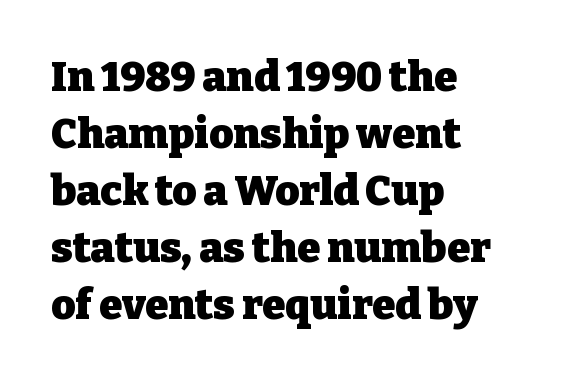
Q: Is the text bold? A: Yes.
Q: Is the text italic (slanted)? A: No, it is upright.
Q: Is the typeface a serif or a sans-serif typeface? A: Serif.
Q: Is the text underlined? A: No.
Q: How is the paragraph aligned? A: Left-aligned.
Q: Is the spacing between letters normal or unusually wide? A: Normal.
Q: Is the spacing between lines tight, normal or loose? A: Normal.
Q: Width (condensed, normal, or wide)? A: Normal.
Q: Stroke contrast? A: Low.
Q: x-height? A: Medium.
Q: Monospaced? A: No.
